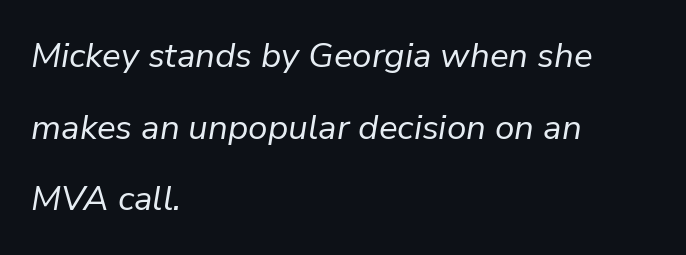
Style check: oblique. The passage shown is not underscored anywhere. The leading is generous, giving the passage an open texture. The face used here is proportionally spaced, like ordinary book or web type. The tracking reads as untouched default to a designer's eye.
